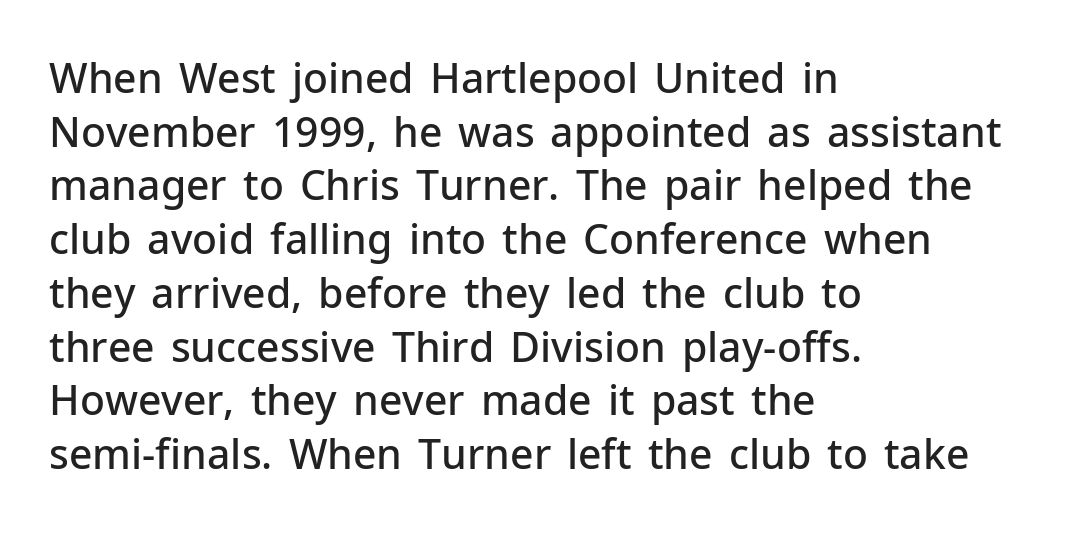
The image shows 41 px semibold sans-serif type, upright; set left-aligned, normal line spacing (1.31x), normal letter spacing, not underlined; low stroke contrast and a medium x-height.
